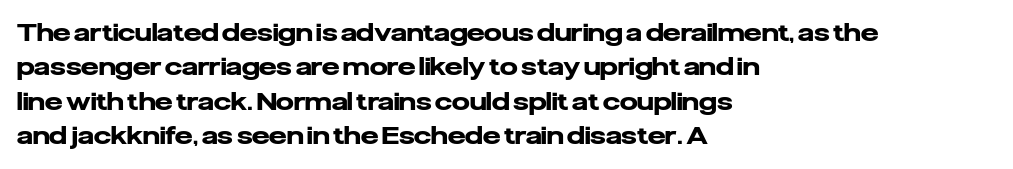
Plain, unruled lines of type. Italic: no, the glyphs are upright roman. The face used here has the dense, thick strokes of a bold. Compared with typical paragraphs, the rows here are spaced about the same. The paragraph has a hard left edge and a soft right edge. Here the glyphs are tracked normally, forming tight word shapes.
